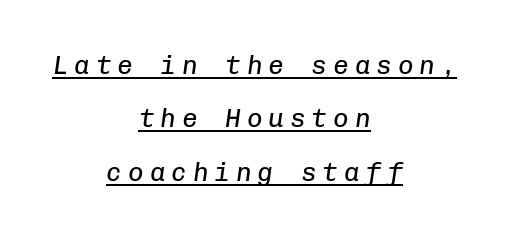
Q: Is the text bold? A: No.
Q: Is the text italic (slanted)? A: Yes, it leans right by about 8 degrees.
Q: Is the text underlined? A: Yes.
Q: How is the paragraph aligned? A: Centered.
Q: Is the spacing between letters normal or unusually wide? A: Unusually wide.
Q: Is the spacing between lines tight, normal or loose? A: Loose.
